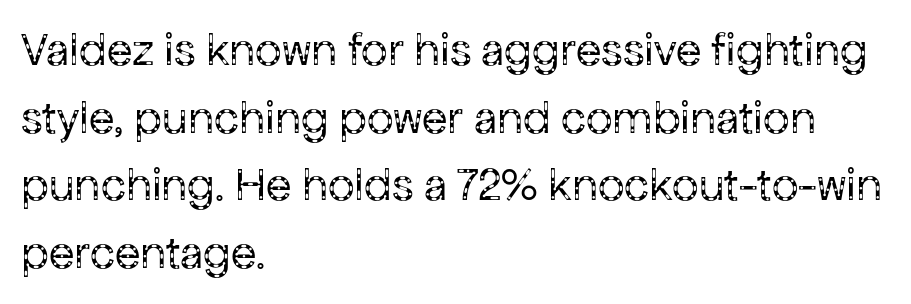
Q: Is the text bold? A: No.
Q: Is the text italic (slanted)? A: No, it is upright.
Q: Is the typeface a serif or a sans-serif typeface? A: Sans-serif.
Q: Is the text underlined? A: No.
Q: How is the paragraph aligned? A: Left-aligned.
Q: Is the spacing between letters normal or unusually wide? A: Normal.
Q: Is the spacing between lines tight, normal or loose? A: Normal.
Q: Width (condensed, normal, or wide)? A: Normal.
Q: Stroke contrast? A: Low.
Q: x-height? A: Medium.
Q: Monospaced? A: No.
